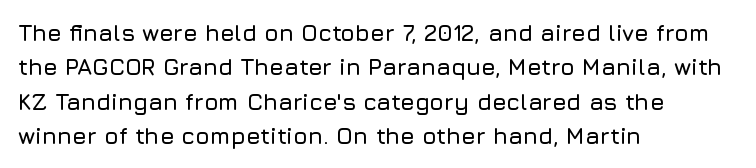
The image shows 23 px text type, upright; set left-aligned, normal line spacing (1.49x), normal letter spacing, not underlined.
